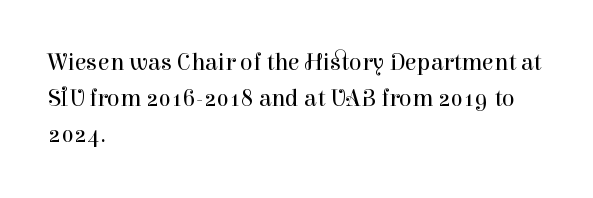
{"italic": "no", "bold": "no", "underline": "no", "align": "left", "line_spacing": "normal", "line_spacing_ratio": 1.51, "letter_spacing": "normal", "letter_spacing_em": 0.0, "glyph_px": 24}
